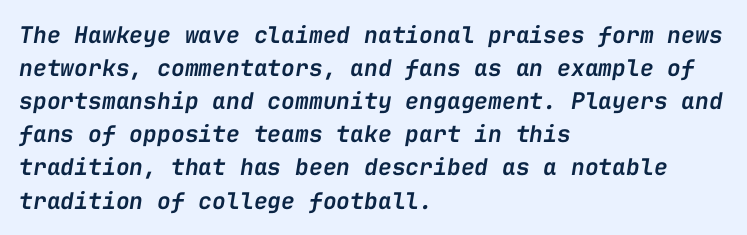
The passage shown leans; its letterforms are oblique. In terms of letterspacing, this is plain default setting. The area under the type is left untouched. Which margin do the lines hug? The left one — the right edge is uneven. The leading is moderate, giving the passage an even texture.
